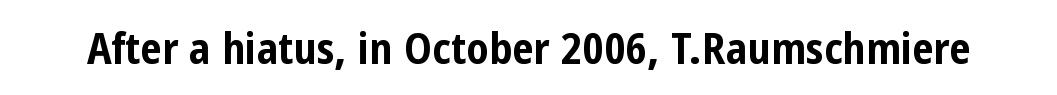
Q: Is the text bold? A: Yes.
Q: Is the text italic (slanted)? A: No, it is upright.
Q: Is the typeface a serif or a sans-serif typeface? A: Sans-serif.
Q: Is the text underlined? A: No.
Q: Is the spacing between letters normal or unusually wide? A: Normal.
Q: Width (condensed, normal, or wide)? A: Condensed.
Q: Stroke contrast? A: Low.
Q: x-height? A: Medium.
Q: Monospaced? A: No.
